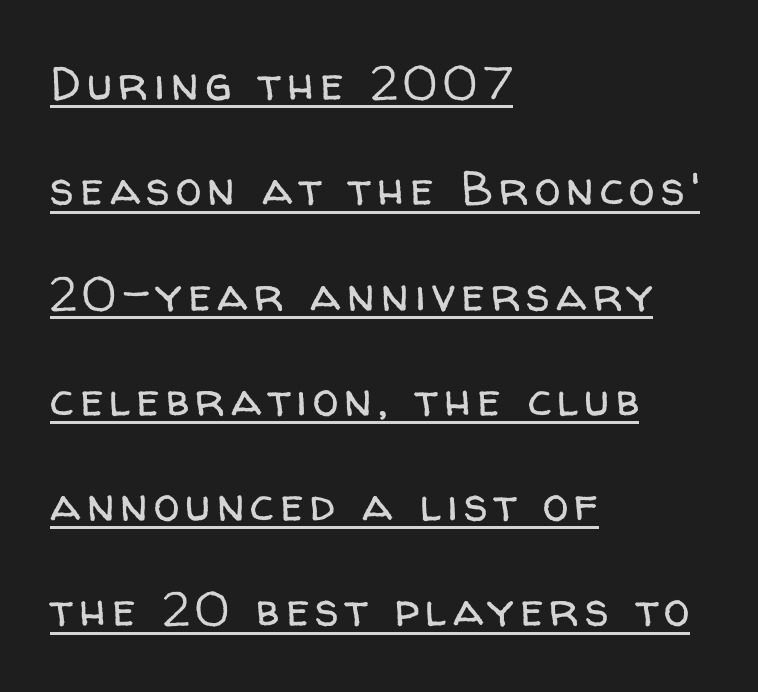
What kind of face is this? One without serifs — a sans. How would I describe the line gaps? Wide and relaxed. Posture: upright roman. Varying glyph widths throughout — classic text-font behaviour. Line beginnings align vertically; line endings do not.
